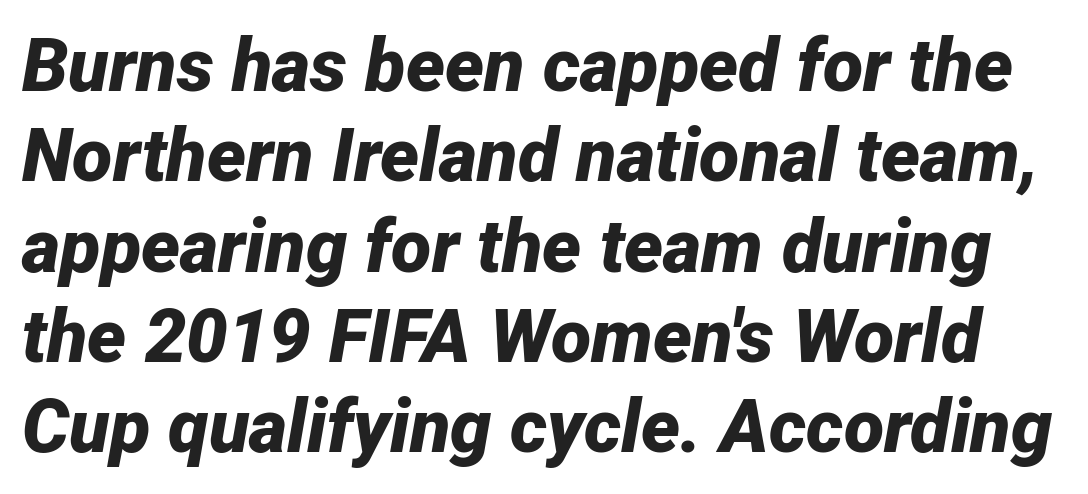
{"italic": "yes", "lean": "right", "slant_degrees": 12, "bold": "yes", "weight": "bold", "width": "normal", "stroke_contrast": "low", "x_height": "medium", "monospaced": "no", "underline": "no", "line_spacing_ratio": 1.22, "letter_spacing": "normal", "letter_spacing_em": 0.0, "glyph_px": 74}
